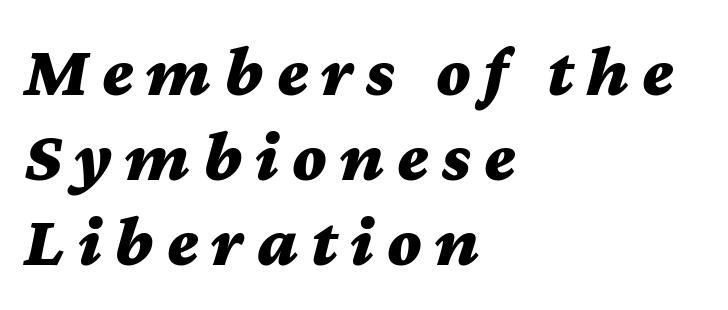
{"italic": "yes", "lean": "right", "slant_degrees": 12, "bold": "yes", "weight": "bold", "width": "wide", "stroke_contrast": "medium", "x_height": "medium", "monospaced": "no", "underline": "no", "align": "left", "line_spacing_ratio": 1.18, "glyph_px": 72}
